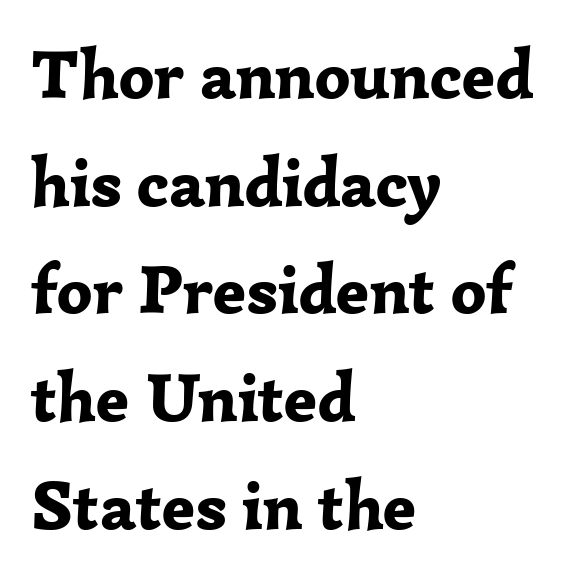
{"serif": "yes", "italic": "no", "bold": "yes", "weight": "bold", "width": "normal", "stroke_contrast": "low", "x_height": "medium", "monospaced": "no", "underline": "no", "align": "left", "line_spacing": "normal", "line_spacing_ratio": 1.56, "letter_spacing": "normal", "letter_spacing_em": 0.0, "glyph_px": 69}
